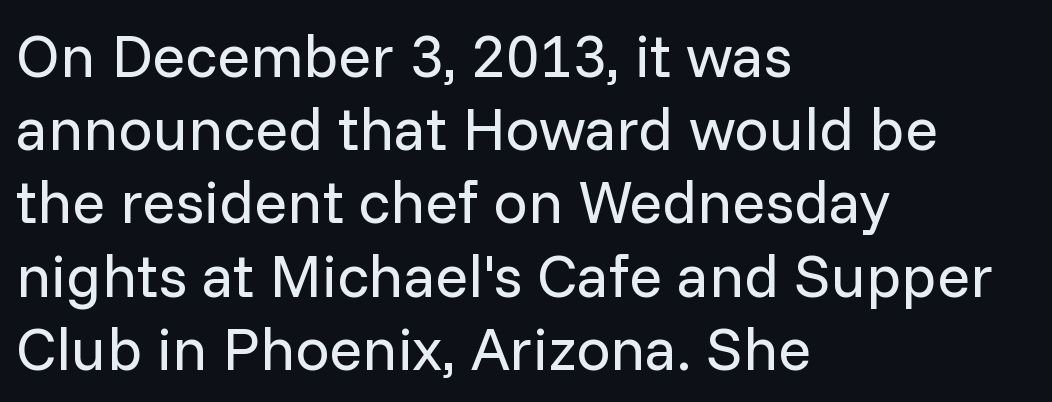
The passage shown is typed in a proportional face where columns would drift. Characters follow at the spacing the type designer built in. Weight: in the light-to-regular range. The rendering shows plain stroke endings on the letterforms — a sans-serif design.
